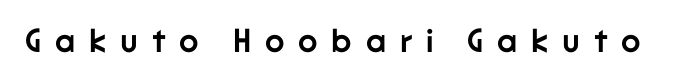
{"serif": "no", "italic": "no", "bold": "yes", "weight": "semibold", "width": "normal", "stroke_contrast": "low", "x_height": "medium", "monospaced": "no", "underline": "no", "letter_spacing": "wide", "letter_spacing_em": 0.42, "glyph_px": 33}
